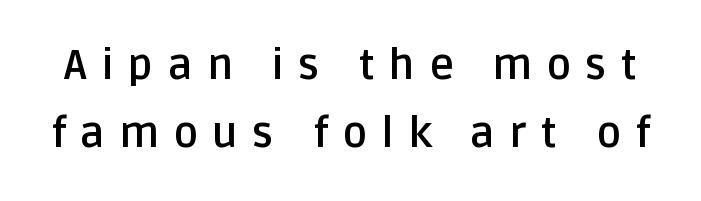
Q: Is the text bold? A: Yes.
Q: Is the text italic (slanted)? A: No, it is upright.
Q: Is the typeface a serif or a sans-serif typeface? A: Sans-serif.
Q: Is the text underlined? A: No.
Q: Is the spacing between letters normal or unusually wide? A: Unusually wide.
Q: Is the spacing between lines tight, normal or loose? A: Normal.
Q: Width (condensed, normal, or wide)? A: Normal.
Q: Stroke contrast? A: Low.
Q: x-height? A: Large.
Q: Monospaced? A: No.
